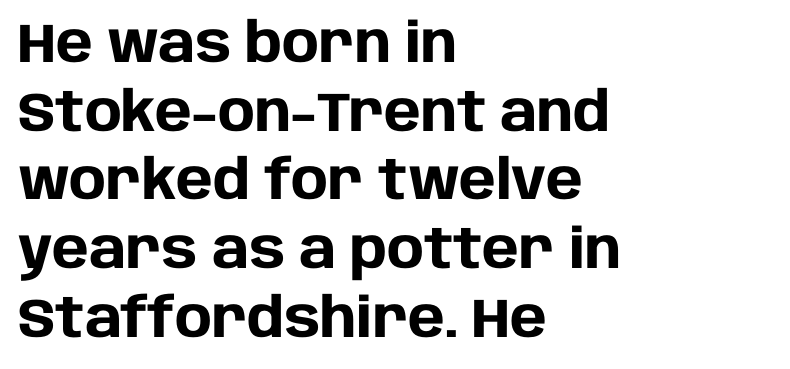
{"serif": "no", "italic": "no", "bold": "yes", "weight": "heavy", "width": "normal", "stroke_contrast": "low", "x_height": "large", "monospaced": "no", "underline": "no", "align": "left", "line_spacing": "normal", "line_spacing_ratio": 1.25, "letter_spacing": "normal", "letter_spacing_em": 0.0, "glyph_px": 55}
